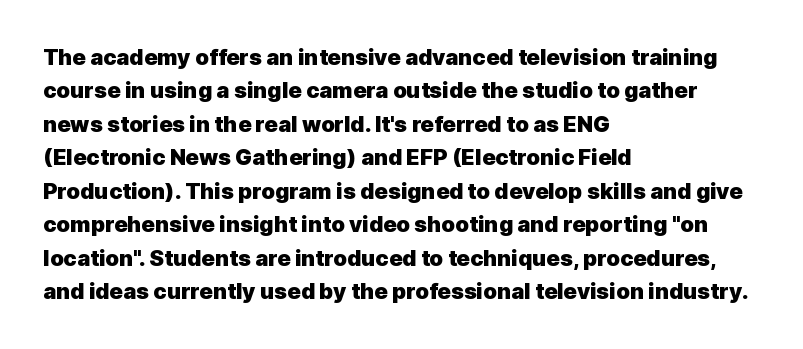
{"italic": "no", "bold": "yes", "underline": "no", "align": "left", "line_spacing": "normal", "line_spacing_ratio": 1.52, "letter_spacing": "normal", "letter_spacing_em": 0.0, "glyph_px": 22}
